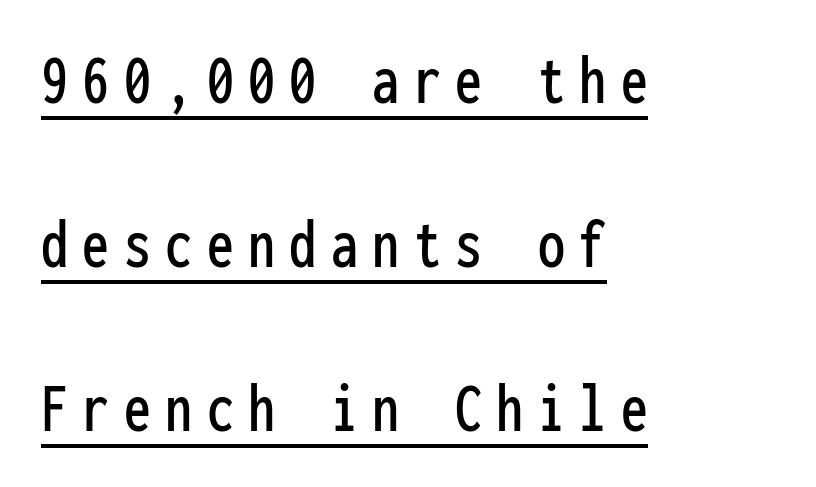
The image shows 72 px condensed sans-serif type, upright, monospaced; set left-aligned, loose line spacing (2.28x), unusually wide letter spacing (+0.2 em), underlined; low stroke contrast and a medium x-height.
